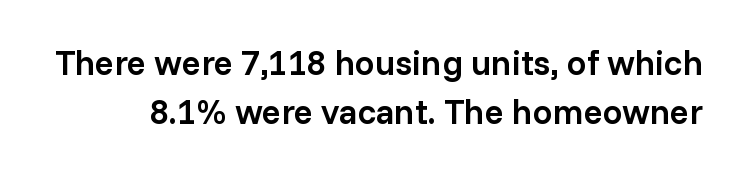
The image shows 35 px semibold sans-serif type, upright; set normal line spacing (1.39x), normal letter spacing, not underlined; low stroke contrast and a medium x-height.
